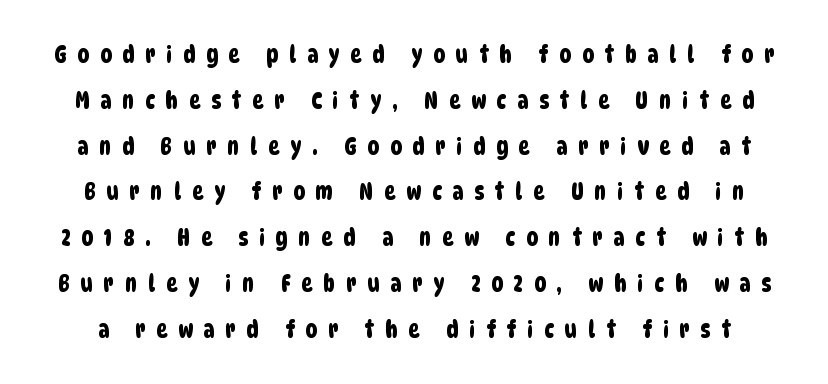
Q: Is the text underlined? A: No.
Q: Is the spacing between letters normal or unusually wide? A: Unusually wide.
Q: Is the spacing between lines tight, normal or loose? A: Loose.
